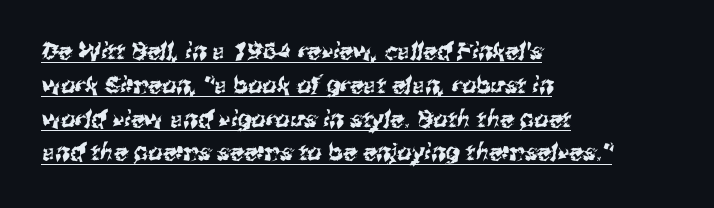
{"underline": "yes", "align": "left", "line_spacing": "normal", "line_spacing_ratio": 1.47, "letter_spacing": "normal", "letter_spacing_em": 0.0, "glyph_px": 23}
